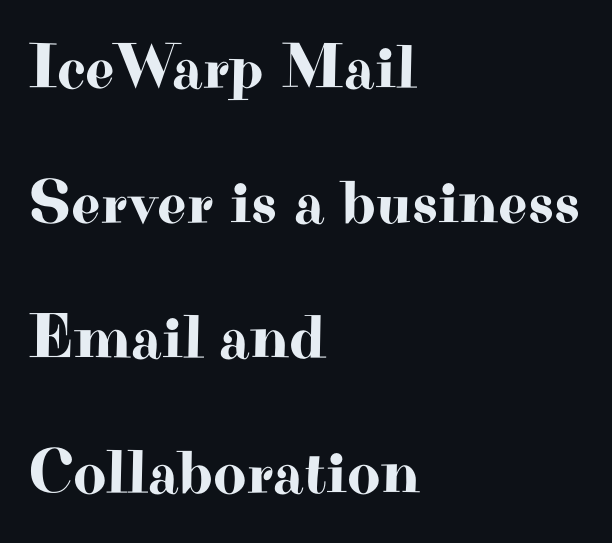
The image shows 64 px wide serif type, upright; set left-aligned, loose line spacing (2.11x), normal letter spacing, not underlined; high stroke contrast and a small x-height.
